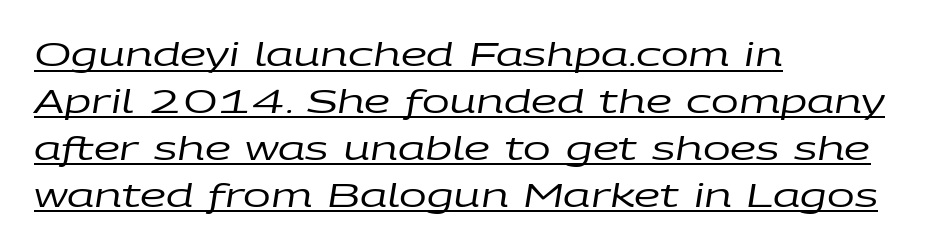
Q: Is the text bold? A: No.
Q: Is the text italic (slanted)? A: Yes, it leans right by about 9 degrees.
Q: Is the text underlined? A: Yes.
Q: How is the paragraph aligned? A: Left-aligned.
Q: Is the spacing between letters normal or unusually wide? A: Normal.
Q: Is the spacing between lines tight, normal or loose? A: Normal.
Q: Width (condensed, normal, or wide)? A: Wide.
Q: Stroke contrast? A: Low.
Q: x-height? A: Large.
Q: Monospaced? A: No.
